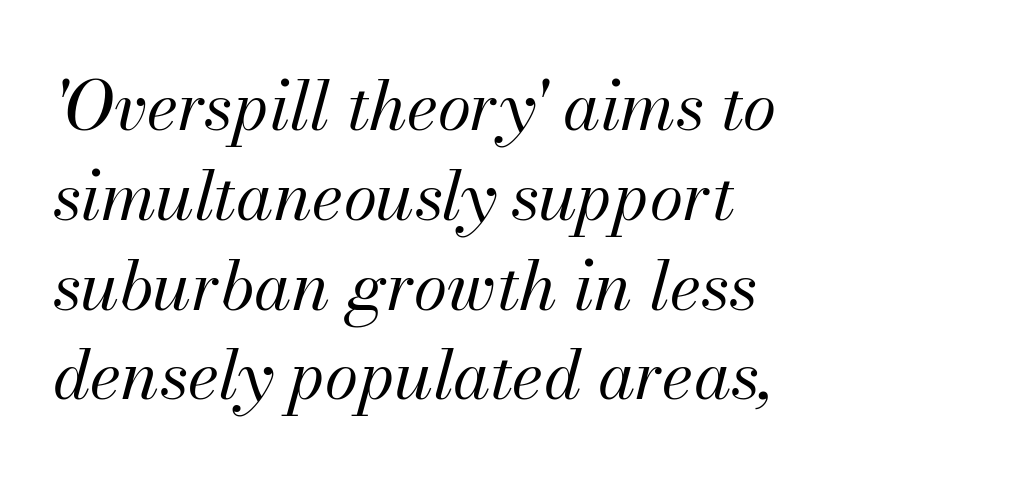
No word sits above an underline. This reads as an unemphasized weight, regular at the heaviest. The face used here has a pronounced slope to its letters. Summary of vertical rhythm: regular, with standard interline spacing. These lines are set flush left with a ragged right edge.
